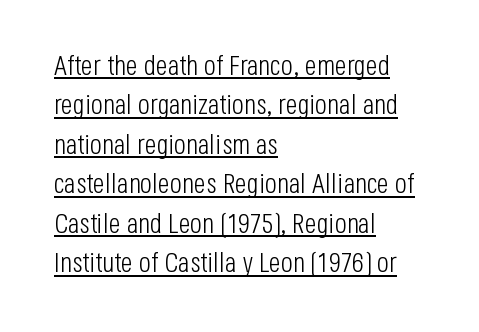
The image shows 28 px light, condensed sans-serif type, upright; set left-aligned, normal line spacing (1.41x), normal letter spacing, underlined; low stroke contrast and a large x-height.
